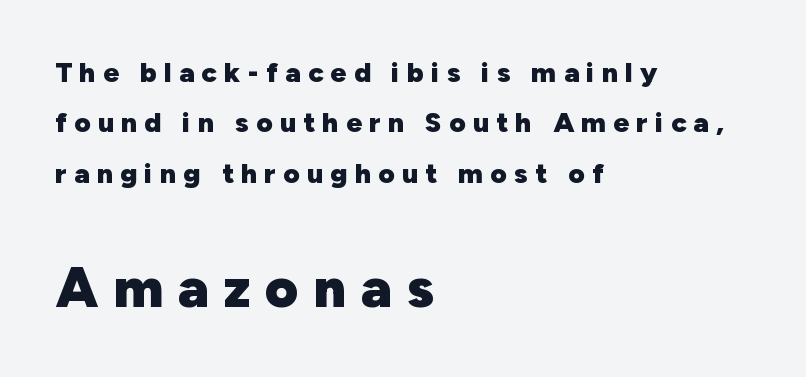
Quick note: underline off. The typesetting leans heavy: a genuine bold. One-word summary of the alignment: left. Proportional: the letters do not fall into vertical columns.
